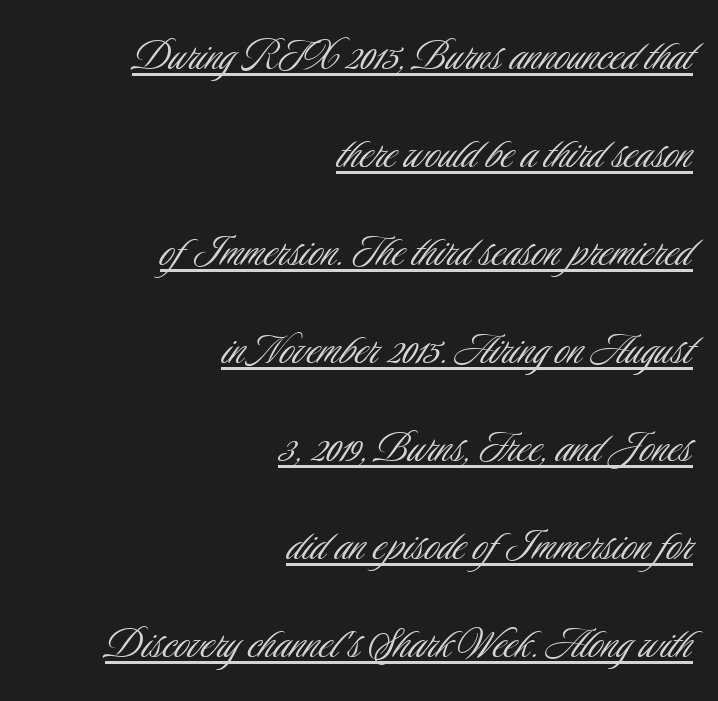
Q: Is the text bold? A: No.
Q: Is the text italic (slanted)? A: Yes.
Q: Is the typeface a serif or a sans-serif typeface? A: Sans-serif.
Q: Is the text underlined? A: Yes.
Q: How is the paragraph aligned? A: Right-aligned.
Q: Is the spacing between letters normal or unusually wide? A: Normal.
Q: Is the spacing between lines tight, normal or loose? A: Loose.
Q: Width (condensed, normal, or wide)? A: Condensed.
Q: Stroke contrast? A: Low.
Q: x-height? A: Small.
Q: Monospaced? A: No.
